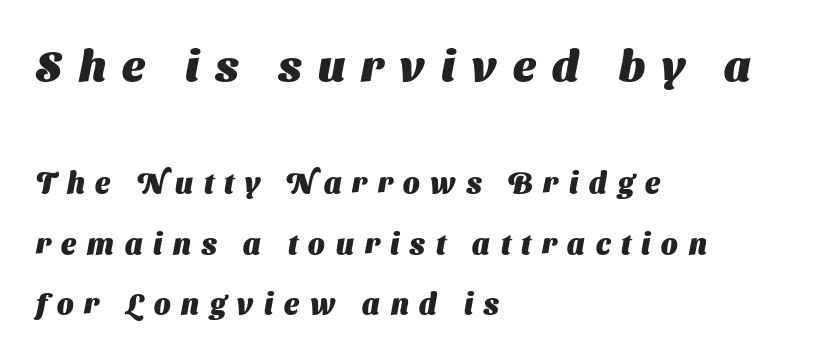
Q: Is the text bold? A: Yes.
Q: Is the typeface a serif or a sans-serif typeface? A: Sans-serif.
Q: Is the text underlined? A: No.
Q: How is the paragraph aligned? A: Left-aligned.
Q: Is the spacing between letters normal or unusually wide? A: Unusually wide.
Q: Is the spacing between lines tight, normal or loose? A: Loose.
Q: Which block of text is set in a larger size, the first (top) or the second (bottom)? A: The first (top) one.
Q: Width (condensed, normal, or wide)? A: Normal.
Q: Stroke contrast? A: Medium.
Q: x-height? A: Medium.
Q: Monospaced? A: No.
